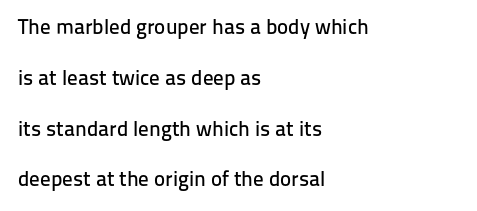
{"italic": "no", "underline": "no", "align": "left", "line_spacing": "loose", "line_spacing_ratio": 2.42, "letter_spacing": "normal", "letter_spacing_em": 0.0, "glyph_px": 21}
